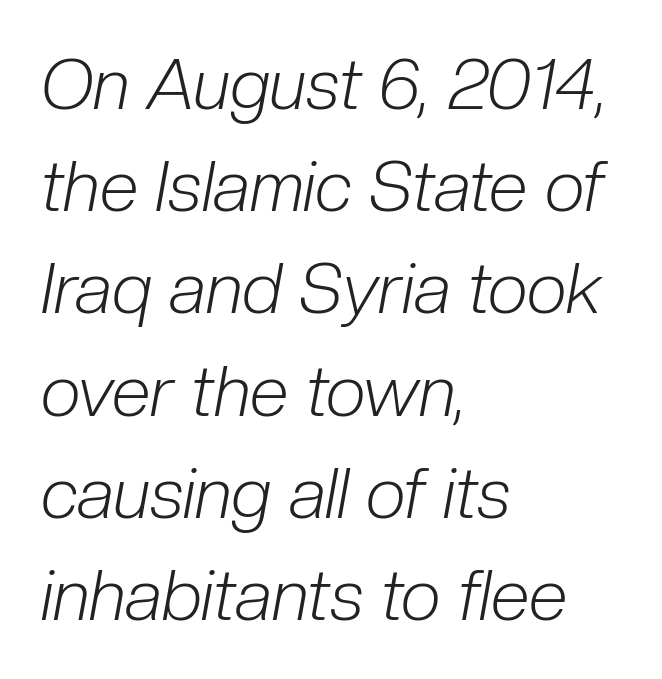
Q: Is the text bold? A: No.
Q: Is the text italic (slanted)? A: Yes, it leans right by about 10 degrees.
Q: Is the text underlined? A: No.
Q: How is the paragraph aligned? A: Left-aligned.
Q: Is the spacing between letters normal or unusually wide? A: Normal.
Q: Is the spacing between lines tight, normal or loose? A: Normal.
Q: Width (condensed, normal, or wide)? A: Condensed.
Q: Stroke contrast? A: Low.
Q: x-height? A: Medium.
Q: Monospaced? A: No.
